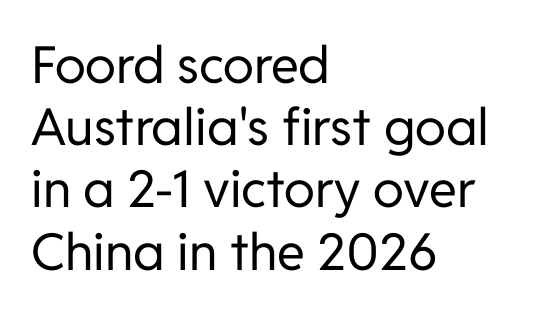
Nobody drew a line under any word here. A typesetter would call this zero additional tracking. These lines are rendered in a variable-pitch font. Weight class: somewhere from thin through regular.
